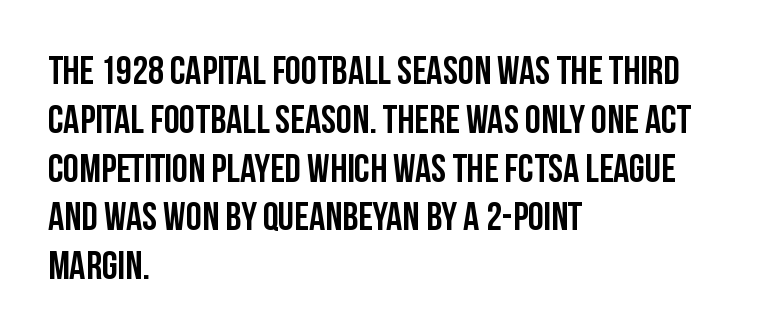
This sample uses a sans-serif face. Quick note: underline off. A typesetter would mark this as roman, not italic. The rendering keeps characters at their native spacing.
